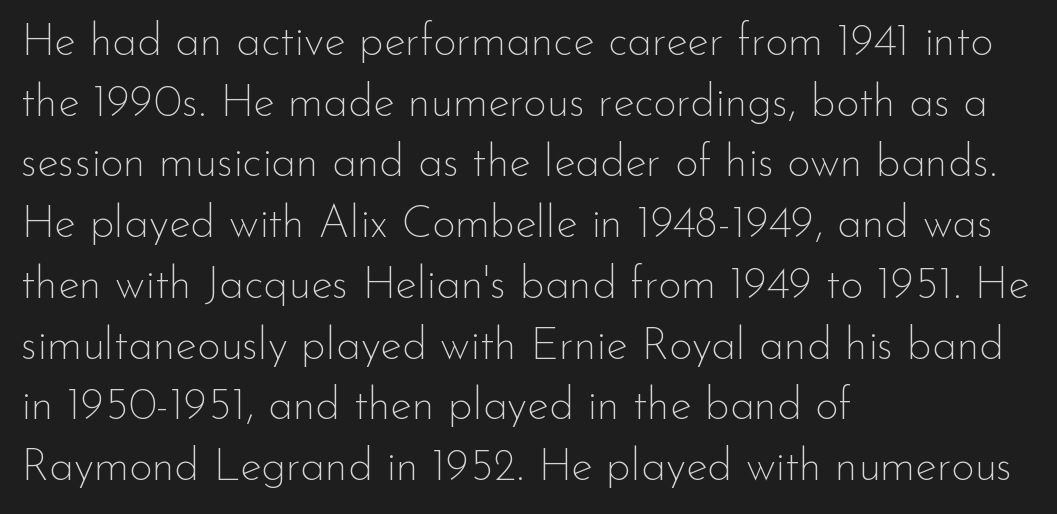
Weight: not bold — regular or lighter. Short note: letters normally spaced. Has an underline been added? It has not. Observe the absence of serifs on each vertical stroke in this sample. You could not count columns in this text — the font is proportionally spaced.
